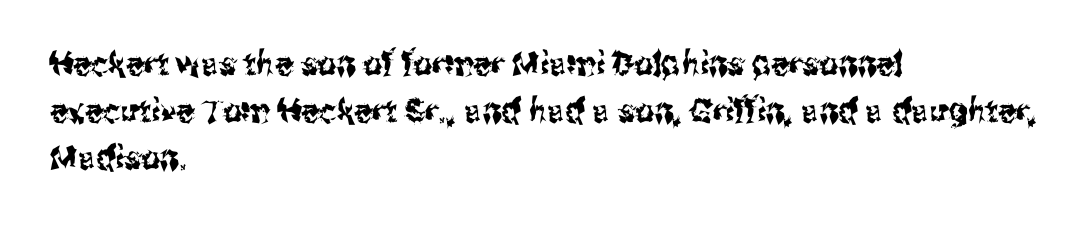
The image shows 33 px condensed sans-serif type, upright; set left-aligned, normal line spacing (1.42x), normal letter spacing, not underlined; medium stroke contrast and a medium x-height.
